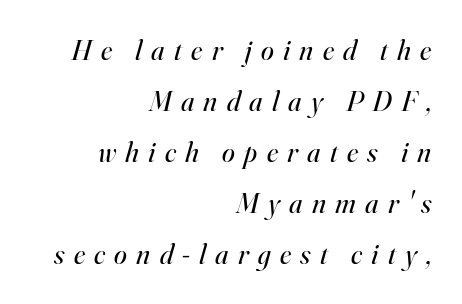
This sample has the flowing, uneven cadence of proportional lettering. Stroke mass is kept to a normal reading level or below. Tracking value appears strongly positive — letters spread wide. In CSS terms this would be text-align: right.
